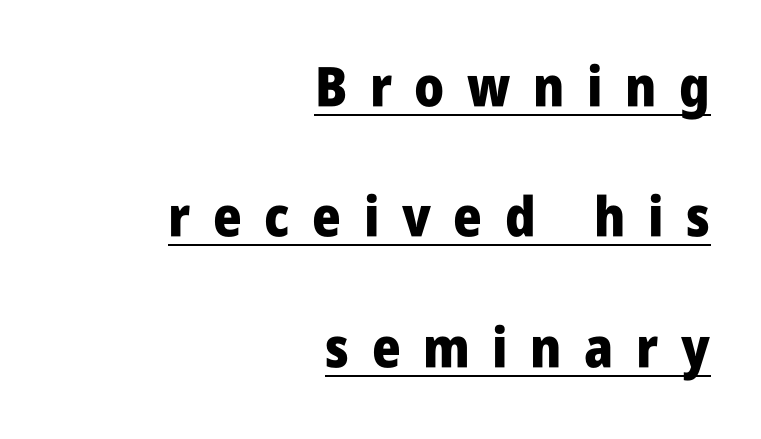
{"serif": "no", "italic": "no", "bold": "yes", "weight": "heavy", "width": "condensed", "stroke_contrast": "low", "x_height": "large", "monospaced": "no", "underline": "yes", "align": "right", "line_spacing": "loose", "line_spacing_ratio": 2.37, "letter_spacing": "wide", "letter_spacing_em": 0.41, "glyph_px": 55}
